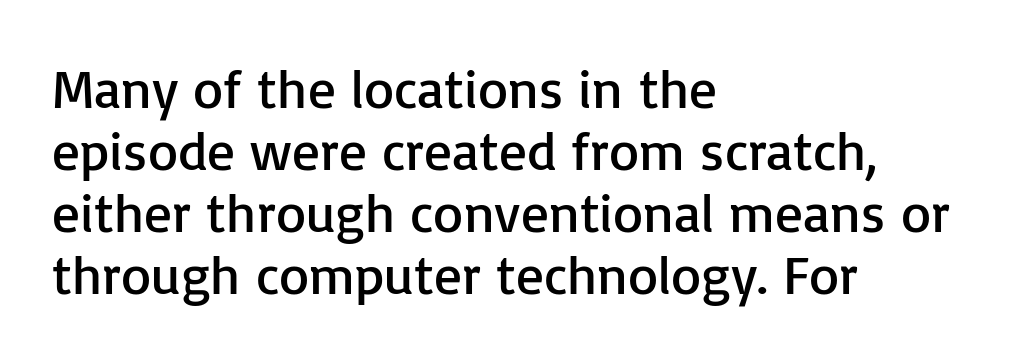
{"serif": "no", "italic": "no", "bold": "no", "weight": "regular", "width": "normal", "stroke_contrast": "low", "x_height": "medium", "monospaced": "no", "underline": "no", "align": "left", "line_spacing": "tight", "line_spacing_ratio": 1.13, "letter_spacing": "normal", "letter_spacing_em": 0.0, "glyph_px": 55}
